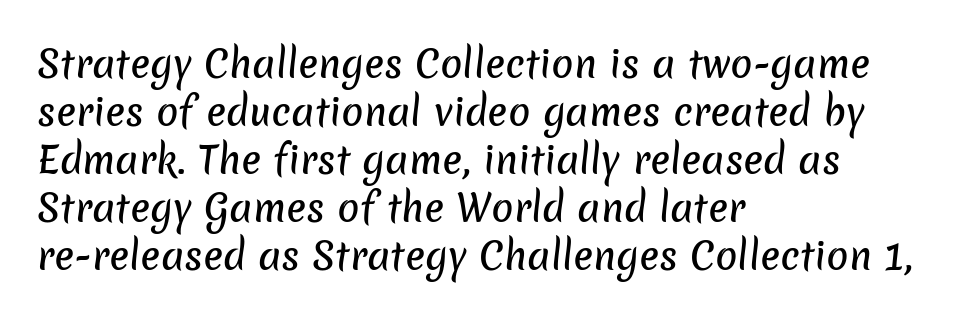
Reading down the column, the eye jumps a familiar distance to each next line. Look at the bottom of the vertical strokes: they stop flat, with no serifs. Alignment: flush left. Note the varied advance widths — an 'i' is clearly narrower than an 'm'.
